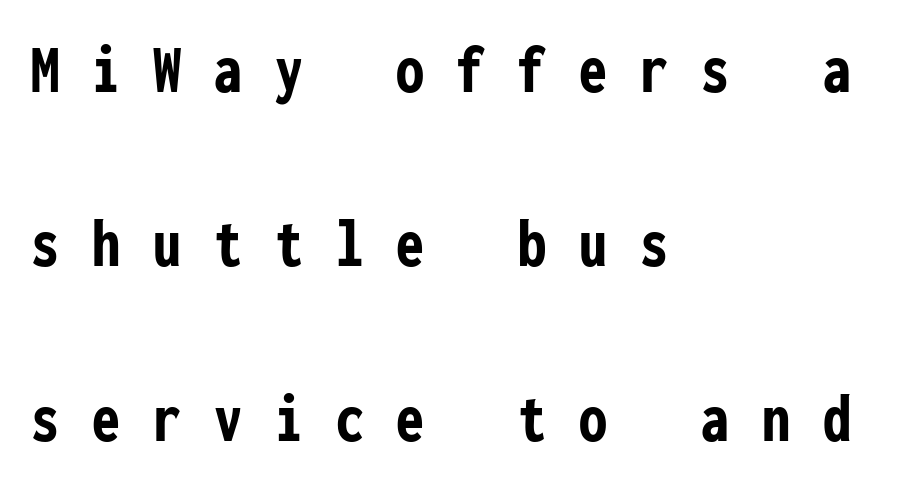
Q: Is the text bold? A: Yes.
Q: Is the text italic (slanted)? A: No, it is upright.
Q: Is the typeface a serif or a sans-serif typeface? A: Sans-serif.
Q: Is the text underlined? A: No.
Q: How is the paragraph aligned? A: Left-aligned.
Q: Is the spacing between letters normal or unusually wide? A: Unusually wide.
Q: Is the spacing between lines tight, normal or loose? A: Loose.
Q: Width (condensed, normal, or wide)? A: Condensed.
Q: Stroke contrast? A: Low.
Q: x-height? A: Medium.
Q: Monospaced? A: Yes.
